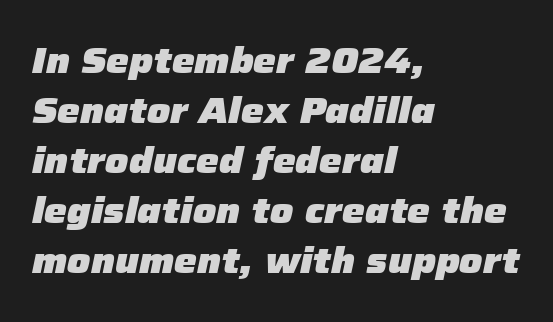
{"italic": "yes", "lean": "right", "slant_degrees": 12, "bold": "yes", "weight": "heavy", "width": "normal", "stroke_contrast": "low", "x_height": "medium", "monospaced": "no", "underline": "no", "align": "left", "line_spacing": "normal", "line_spacing_ratio": 1.39, "letter_spacing": "normal", "letter_spacing_em": 0.0, "glyph_px": 36}
